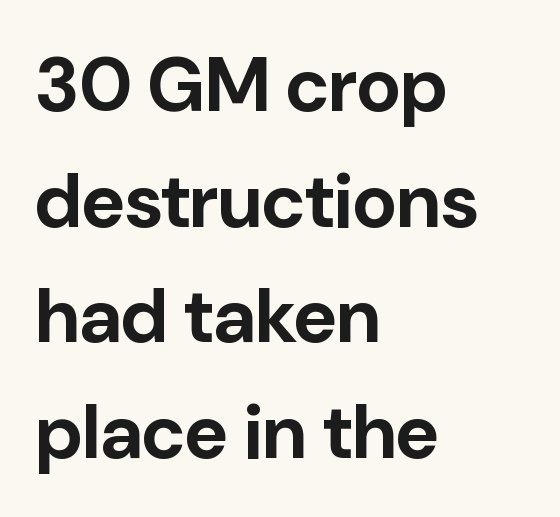
{"serif": "no", "italic": "no", "bold": "yes", "weight": "bold", "width": "normal", "stroke_contrast": "low", "x_height": "medium", "monospaced": "no", "underline": "no", "align": "left", "line_spacing": "normal", "line_spacing_ratio": 1.52, "letter_spacing": "normal", "letter_spacing_em": 0.0, "glyph_px": 76}
